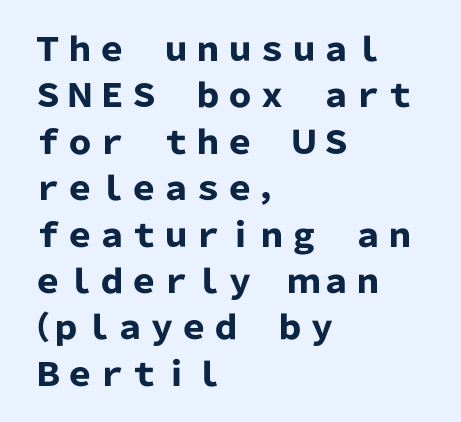
{"serif": "no", "italic": "no", "bold": "yes", "weight": "heavy", "width": "normal", "stroke_contrast": "low", "x_height": "medium", "monospaced": "no", "underline": "no", "align": "left", "line_spacing": "normal", "line_spacing_ratio": 1.45, "letter_spacing": "normal", "letter_spacing_em": 0.0, "glyph_px": 32}
